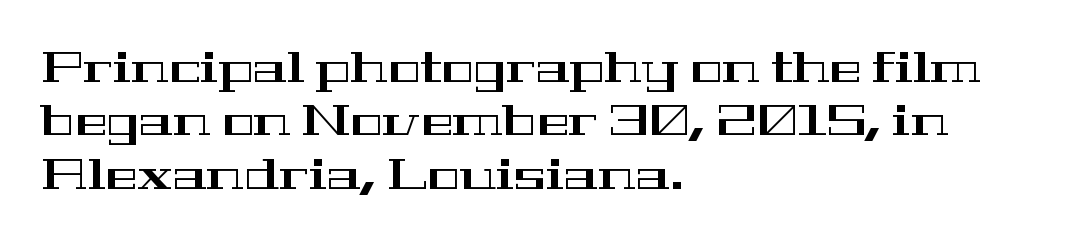
{"serif": "yes", "italic": "no", "width": "wide", "stroke_contrast": "high", "x_height": "medium", "monospaced": "no", "underline": "no", "align": "left", "line_spacing_ratio": 1.24, "letter_spacing": "normal", "letter_spacing_em": 0.0, "glyph_px": 43}
